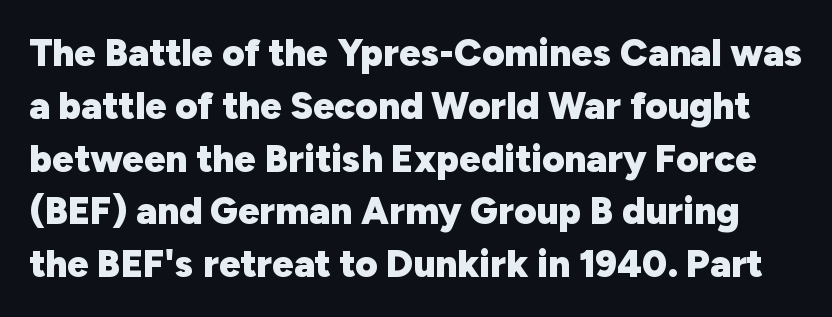
The image shows 38 px heavy sans-serif type, upright; set normal line spacing (1.39x), normal letter spacing, not underlined; low stroke contrast and a medium x-height.
